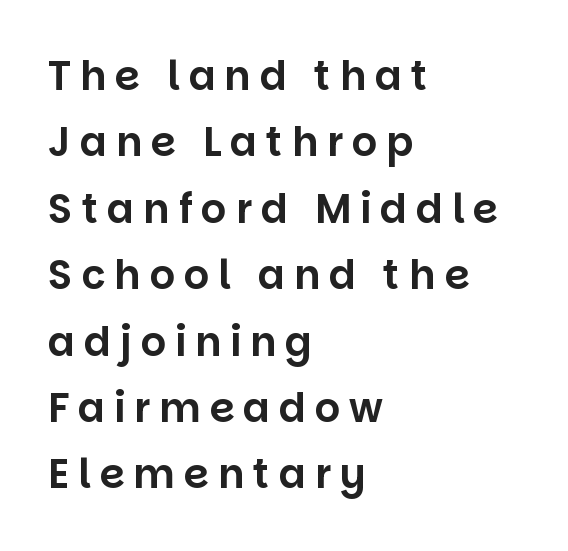
Q: Is the text italic (slanted)? A: No, it is upright.
Q: Is the typeface a serif or a sans-serif typeface? A: Sans-serif.
Q: Is the text underlined? A: No.
Q: How is the paragraph aligned? A: Left-aligned.
Q: Is the spacing between letters normal or unusually wide? A: Unusually wide.
Q: Is the spacing between lines tight, normal or loose? A: Normal.
Q: Width (condensed, normal, or wide)? A: Normal.
Q: Stroke contrast? A: Low.
Q: x-height? A: Large.
Q: Monospaced? A: No.
